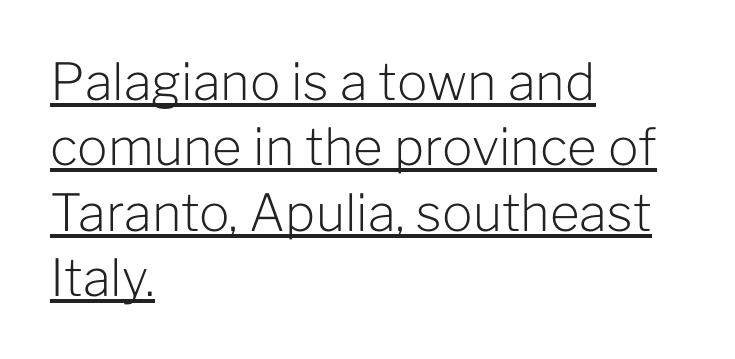
The image shows 51 px light sans-serif type, upright; set left-aligned, normal line spacing (1.28x), normal letter spacing, underlined; low stroke contrast and a medium x-height.
